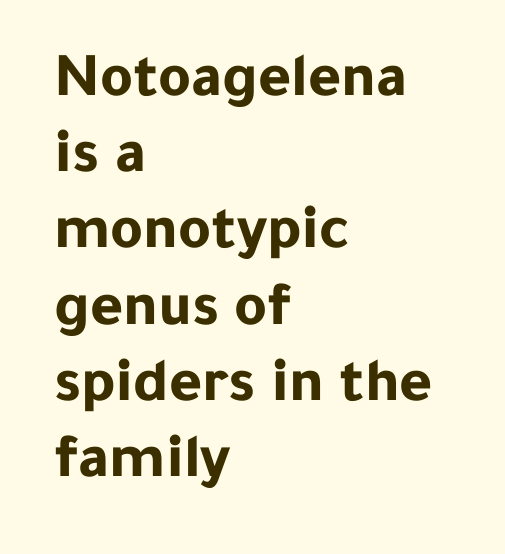
{"serif": "no", "italic": "no", "bold": "yes", "weight": "bold", "width": "normal", "stroke_contrast": "low", "x_height": "medium", "monospaced": "no", "underline": "no", "align": "left", "line_spacing_ratio": 1.21, "letter_spacing": "normal", "letter_spacing_em": 0.0, "glyph_px": 63}
